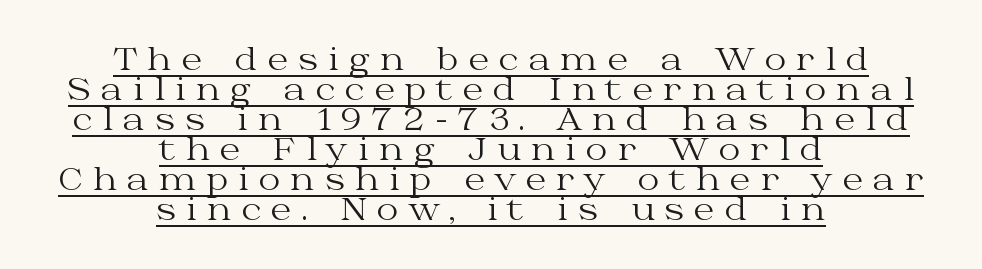
Typographically, this falls in the serif category. In terms of leading, this rendering errs on the cramped side. Check the space under the baseline: a stroke is drawn there. The face used here is proportionally spaced, like ordinary book or web type. Unlike italic type, these characters show no tilt at all. Observe the wide spacing: letters keep a clear distance from each other.
